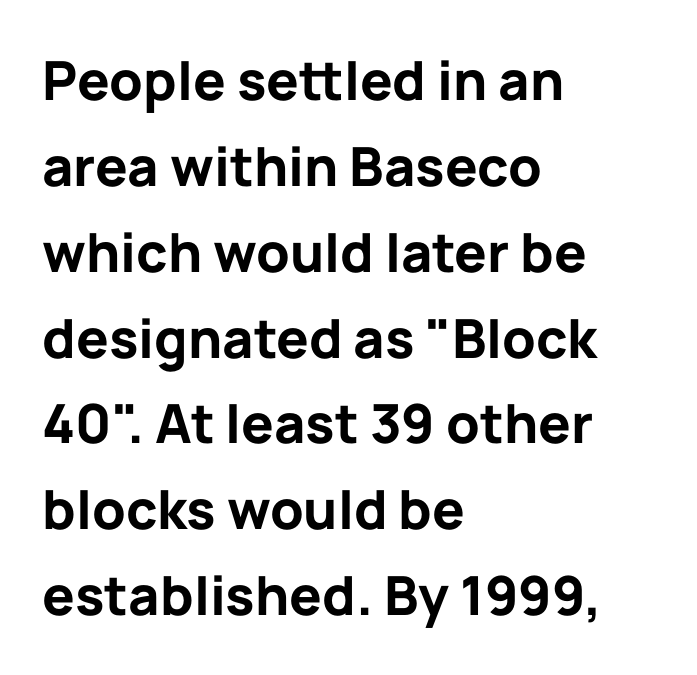
The image shows 54 px bold sans-serif type, upright; set left-aligned, normal line spacing (1.59x), normal letter spacing, not underlined; low stroke contrast and a medium x-height.
